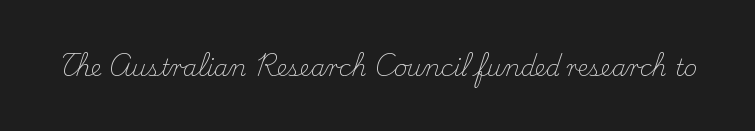
The type is set solid horizontally, with unmodified tracking. Words float on clear page, feet unadorned. A quiet, ordinary-to-light weight characterises the typeface.
